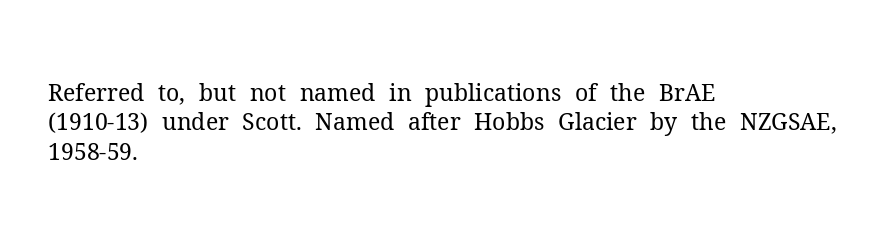
Q: Is the text bold? A: No.
Q: Is the text italic (slanted)? A: No, it is upright.
Q: Is the text underlined? A: No.
Q: How is the paragraph aligned? A: Left-aligned.
Q: Is the spacing between letters normal or unusually wide? A: Normal.
Q: Is the spacing between lines tight, normal or loose? A: Normal.
